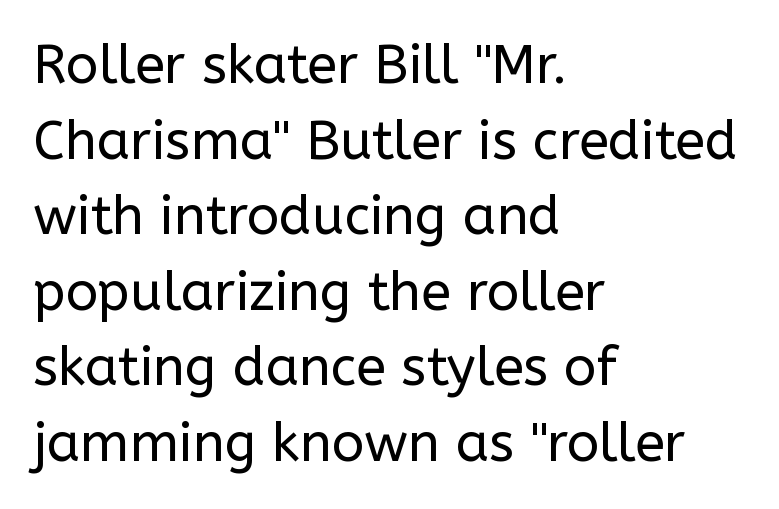
Q: Is the text bold? A: No.
Q: Is the text italic (slanted)? A: No, it is upright.
Q: Is the typeface a serif or a sans-serif typeface? A: Sans-serif.
Q: Is the text underlined? A: No.
Q: How is the paragraph aligned? A: Left-aligned.
Q: Is the spacing between letters normal or unusually wide? A: Normal.
Q: Is the spacing between lines tight, normal or loose? A: Normal.
Q: Width (condensed, normal, or wide)? A: Normal.
Q: Stroke contrast? A: Low.
Q: x-height? A: Medium.
Q: Monospaced? A: No.
